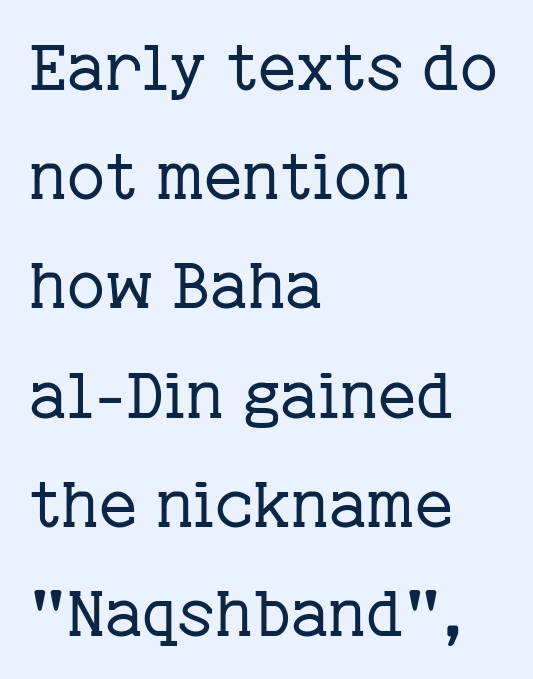
The lettering stays uniformly vertical, giving the passage a roman look. The letters look calm and open, with moderate or lighter stems. Think of a printed novel: that variable character pitch is what you see here. The characters display serif detailing at their extremities. The foot of each line stays bare and open.
